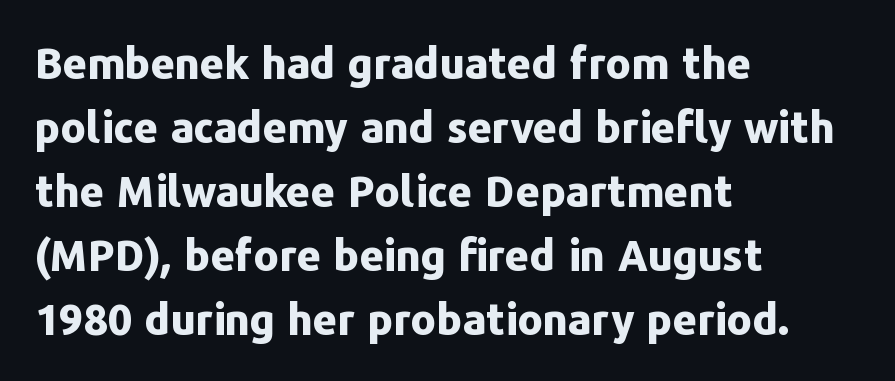
Letter spacing: default. Evenly set lines give the paragraph a standard silhouette. The face used here has the dense, thick strokes of a bold. Unlike a traditional serif, this face leaves its strokes unadorned.
